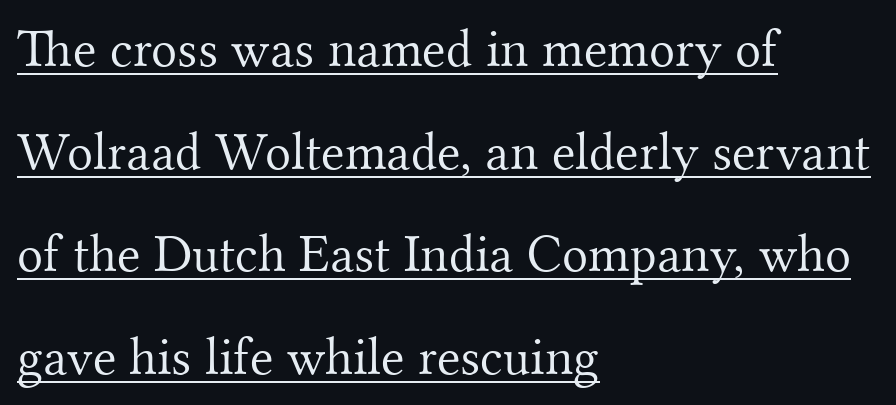
Q: Is the text bold? A: No.
Q: Is the text italic (slanted)? A: No, it is upright.
Q: Is the typeface a serif or a sans-serif typeface? A: Serif.
Q: Is the text underlined? A: Yes.
Q: How is the paragraph aligned? A: Left-aligned.
Q: Is the spacing between letters normal or unusually wide? A: Normal.
Q: Is the spacing between lines tight, normal or loose? A: Loose.
Q: Width (condensed, normal, or wide)? A: Normal.
Q: Stroke contrast? A: Medium.
Q: x-height? A: Small.
Q: Monospaced? A: No.
